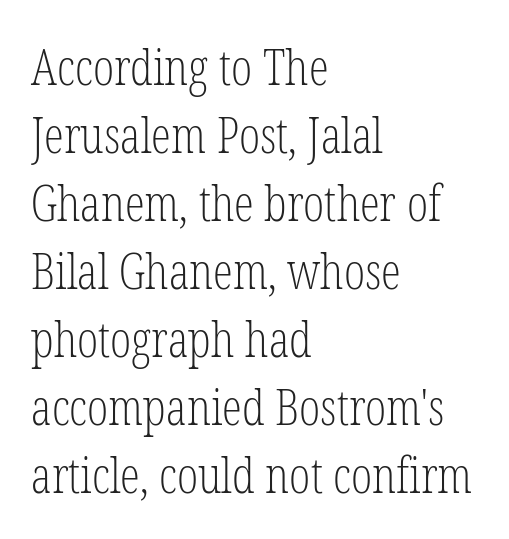
Q: Is the text bold? A: No.
Q: Is the text italic (slanted)? A: No, it is upright.
Q: Is the typeface a serif or a sans-serif typeface? A: Serif.
Q: Is the text underlined? A: No.
Q: How is the paragraph aligned? A: Left-aligned.
Q: Is the spacing between letters normal or unusually wide? A: Normal.
Q: Is the spacing between lines tight, normal or loose? A: Normal.
Q: Width (condensed, normal, or wide)? A: Condensed.
Q: Stroke contrast? A: Low.
Q: x-height? A: Medium.
Q: Monospaced? A: No.
